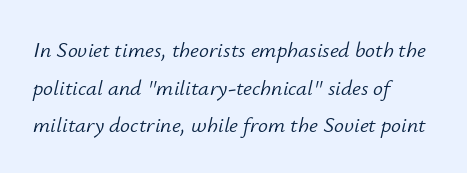
This sample uses an oblique cut, with every glyph tilted off the vertical. Unbolded letterforms with no extra heft. The type is set solid horizontally, with unmodified tracking. The lines in this sample share a left origin and differ only in where they stop.
